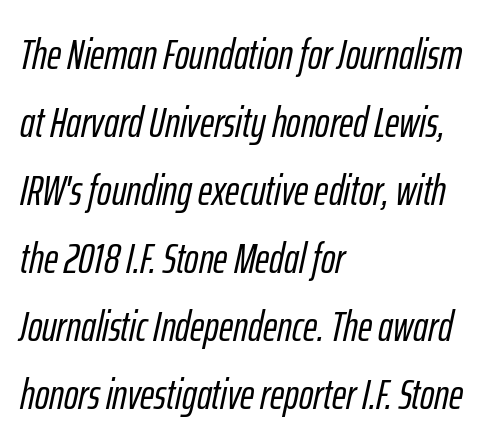
If you drew a line through each stem, it would be angled. Is this a fixed-width face? No — the glyphs have proportional, varying widths. The type is set solid horizontally, with unmodified tracking. Letters rest on an invisible, unmarked baseline. The typesetter chose a ragged-right arrangement here.
